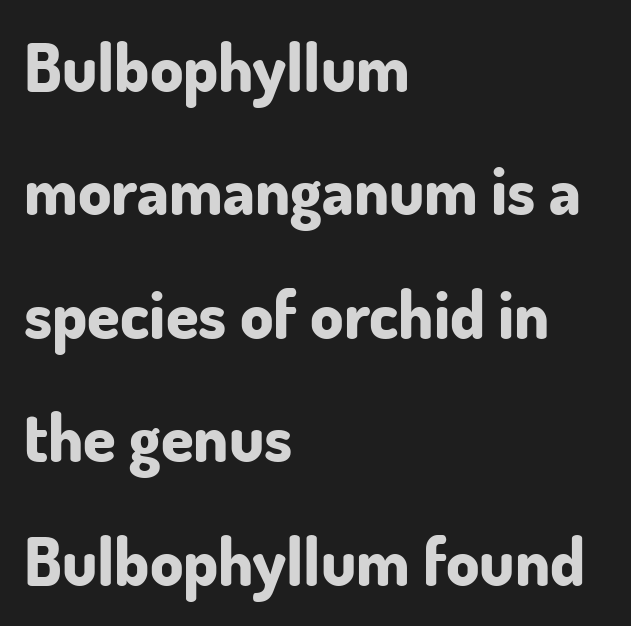
The image shows 66 px bold sans-serif type, upright; set left-aligned, line spacing 1.87x, normal letter spacing, not underlined; low stroke contrast and a small x-height.
